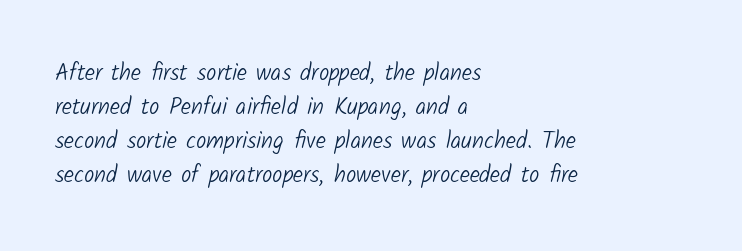
The image shows 23 px text type; set left-aligned, normal line spacing (1.48x), normal letter spacing, not underlined.
